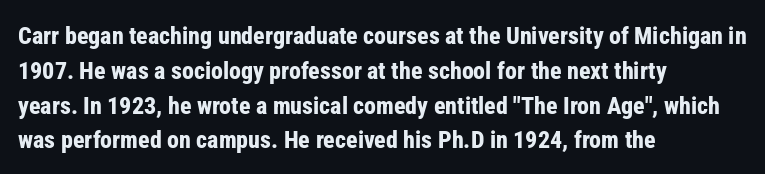
Q: Is the text bold? A: Yes.
Q: Is the text italic (slanted)? A: No, it is upright.
Q: Is the text underlined? A: No.
Q: How is the paragraph aligned? A: Left-aligned.
Q: Is the spacing between letters normal or unusually wide? A: Normal.
Q: Is the spacing between lines tight, normal or loose? A: Normal.
